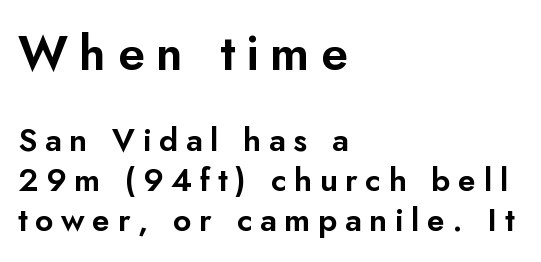
The designer left line spacing at the default. Check where the strokes stop: nothing finishes them off — pure sans. Each word looks stretched out because of the extra space between its letters. The lines are quadded left. Which chunk is bigger? The first one — the top block dwarfs the bottom. No word sits above an underline.
